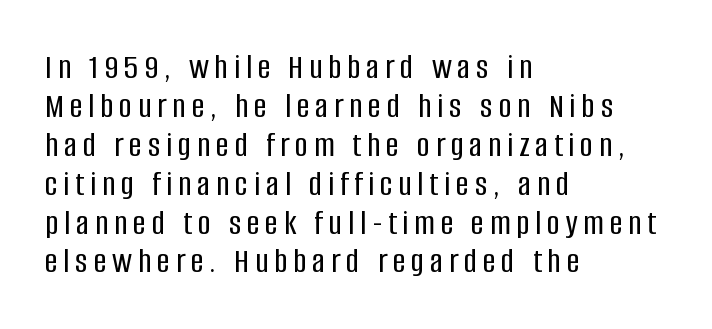
Q: Is the text italic (slanted)? A: No, it is upright.
Q: Is the typeface a serif or a sans-serif typeface? A: Sans-serif.
Q: Is the text underlined? A: No.
Q: How is the paragraph aligned? A: Left-aligned.
Q: Is the spacing between lines tight, normal or loose? A: Tight.
Q: Width (condensed, normal, or wide)? A: Condensed.
Q: Stroke contrast? A: Low.
Q: x-height? A: Large.
Q: Monospaced? A: No.
